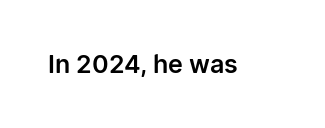
If you drew a line through each stem, it would be perfectly vertical. Characters follow at the spacing the type designer built in. The words here are not underlined.
